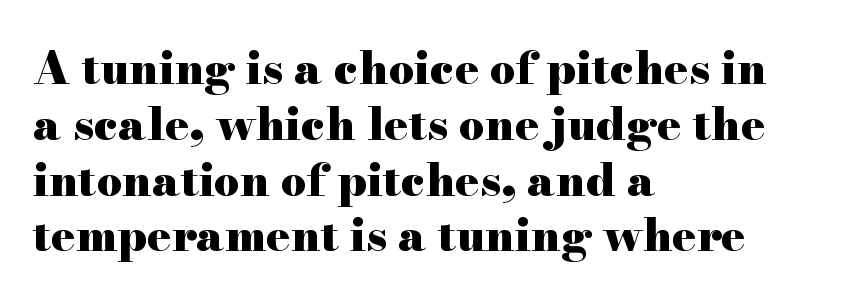
{"serif": "yes", "italic": "no", "bold": "yes", "weight": "heavy", "width": "wide", "stroke_contrast": "high", "x_height": "small", "monospaced": "no", "underline": "no", "align": "left", "line_spacing_ratio": 1.24, "letter_spacing": "normal", "letter_spacing_em": 0.0, "glyph_px": 45}
